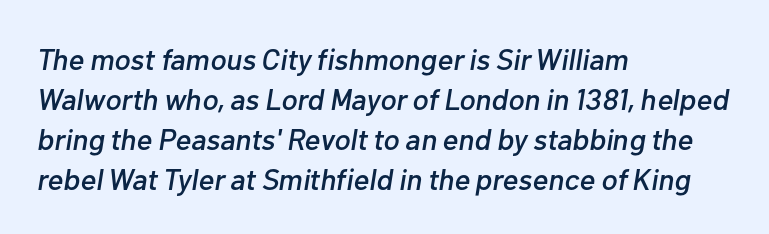
Q: Is the text italic (slanted)? A: Yes, it leans right by about 10 degrees.
Q: Is the text underlined? A: No.
Q: How is the paragraph aligned? A: Left-aligned.
Q: Is the spacing between letters normal or unusually wide? A: Normal.
Q: Is the spacing between lines tight, normal or loose? A: Normal.
Q: Width (condensed, normal, or wide)? A: Normal.
Q: Stroke contrast? A: Low.
Q: x-height? A: Medium.
Q: Monospaced? A: No.
